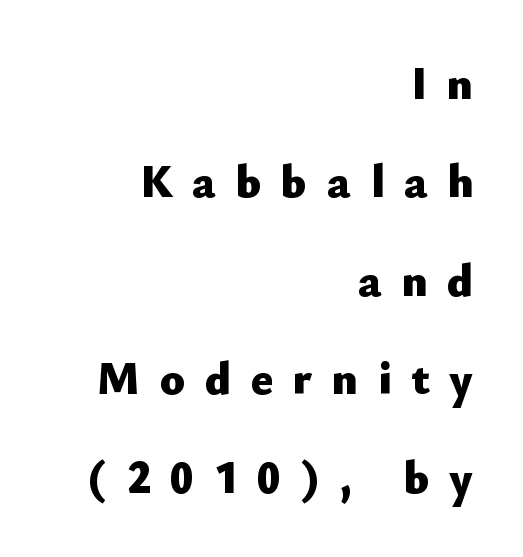
Successive baselines arrive slowly, with a big drop between each. How heavy is the stroke? Heavy — this is a bold. Words float on clear page, feet unadorned. Serif or sans? Sans — the stroke terminals are bare.
